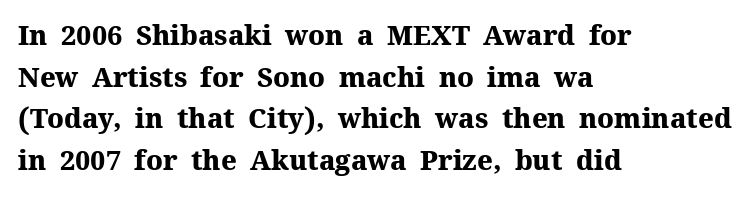
The image shows 27 px bold type, upright; set left-aligned, normal line spacing (1.54x), normal letter spacing, not underlined.
